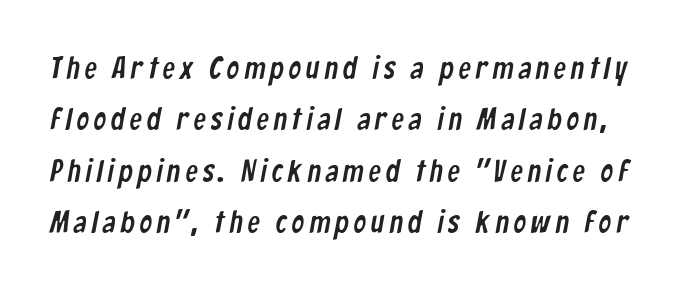
The passage shown is typed in a proportional face where columns would drift. Grotesque or geometric, the face here clearly has no serifs. Reading down the column, the eye jumps a familiar distance to each next line. A clean baseline with only descenders dipping below it.
